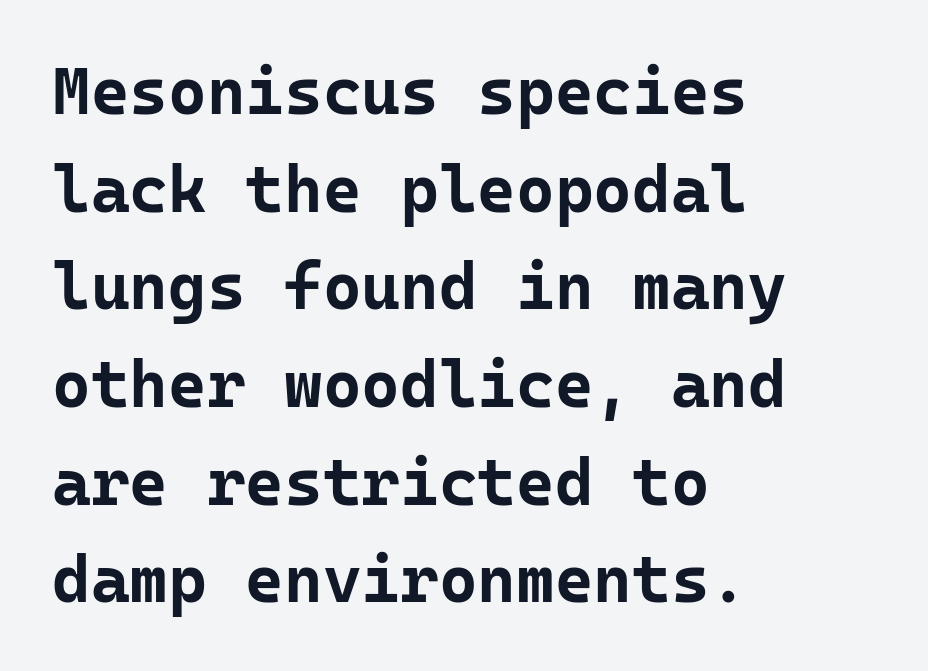
This sample uses plain, unmodified letter spacing. Here the designer chose a console-style face with uniform glyph widths. Honestly, the row spacing looks completely unremarkable. Layout note: lines flush left. Words float on clear page, feet unadorned.
